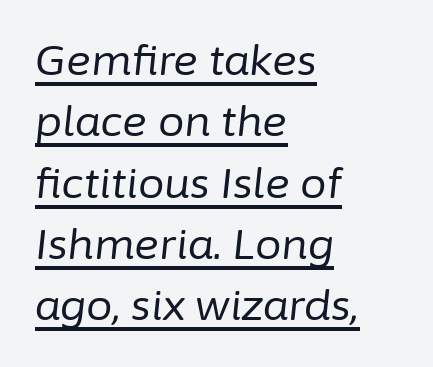
Q: Is the text bold? A: No.
Q: Is the text italic (slanted)? A: Yes, it leans right by about 6 degrees.
Q: Is the text underlined? A: Yes.
Q: How is the paragraph aligned? A: Left-aligned.
Q: Is the spacing between letters normal or unusually wide? A: Normal.
Q: Is the spacing between lines tight, normal or loose? A: Normal.
Q: Width (condensed, normal, or wide)? A: Normal.
Q: Stroke contrast? A: Low.
Q: x-height? A: Medium.
Q: Monospaced? A: No.
